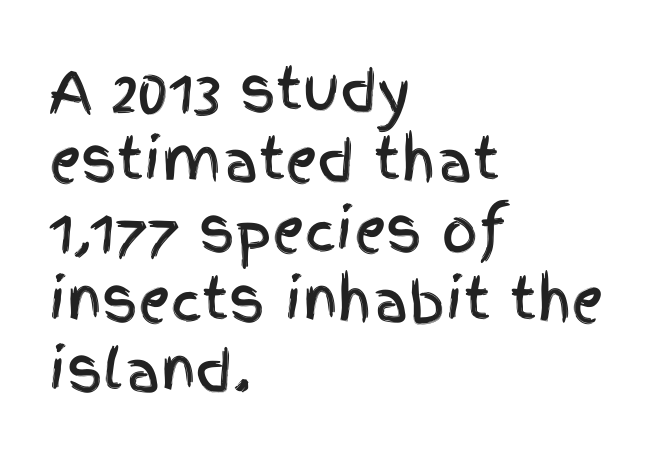
A typesetter would call this zero additional tracking. These lines were composed using upright roman letters. Whoever set this chose a conventional vertical rhythm. Nothing sits at the stroke ends, so this counts as sans-serif. Underline: absent.
